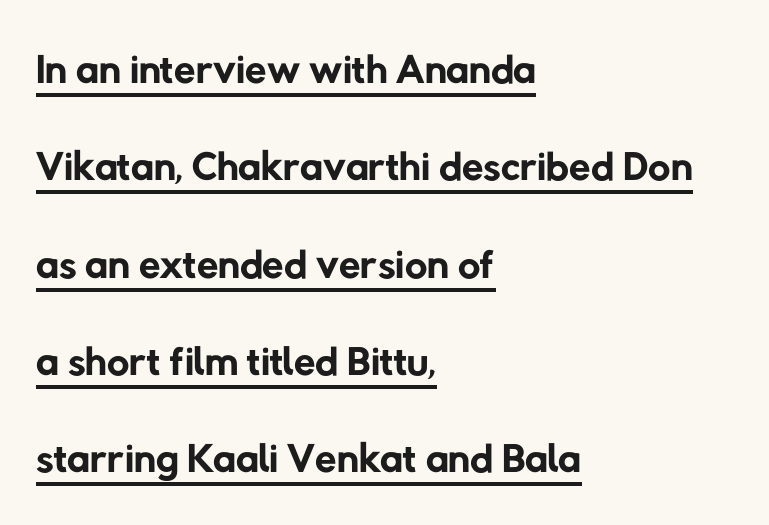
{"serif": "no", "bold": "no", "weight": "regular", "width": "normal", "stroke_contrast": "low", "x_height": "medium", "monospaced": "no", "underline": "yes", "align": "left", "line_spacing": "normal", "line_spacing_ratio": 1.57, "letter_spacing": "normal", "letter_spacing_em": 0.0, "glyph_px": 62}
